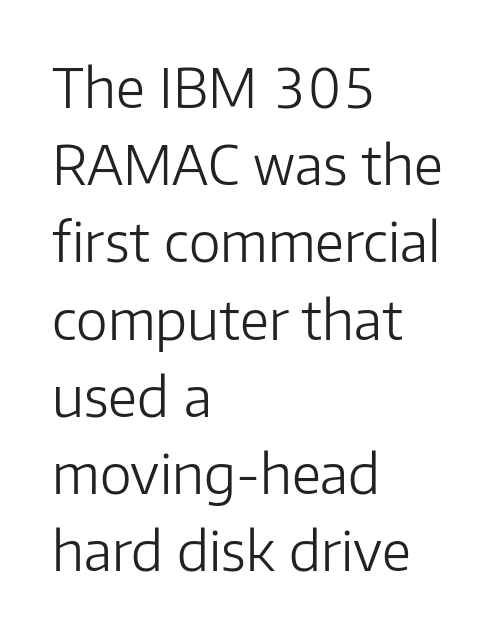
The cut favours lightness, reaching ordinary text weight at its darkest. Each letter's strokes conclude bluntly, with no projecting serifs. No extra tracking has been applied to these lines. Varying glyph widths throughout — classic text-font behaviour. These lines stack with their left ends in a neat column. Is there much room between lines? A standard amount, neither cramped nor airy.
